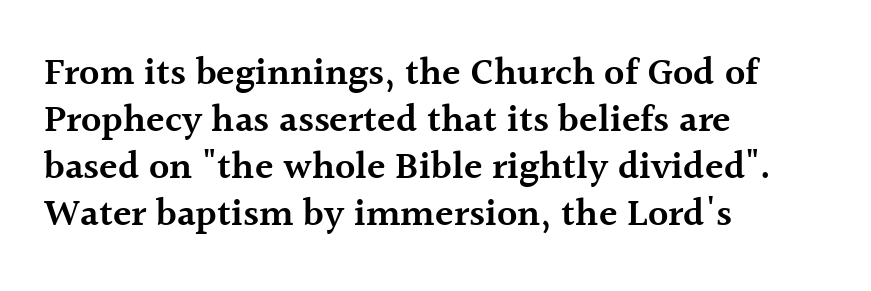
Q: Is the text bold? A: Semi-bold.
Q: Is the text italic (slanted)? A: No, it is upright.
Q: Is the typeface a serif or a sans-serif typeface? A: Serif.
Q: Is the text underlined? A: No.
Q: How is the paragraph aligned? A: Left-aligned.
Q: Is the spacing between letters normal or unusually wide? A: Normal.
Q: Width (condensed, normal, or wide)? A: Normal.
Q: x-height? A: Medium.
Q: Monospaced? A: No.
